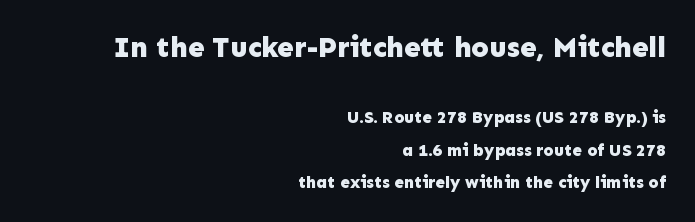
{"serif": "no", "italic": "no", "bold": "yes", "weight": "bold", "width": "normal", "stroke_contrast": "low", "x_height": "medium", "monospaced": "no", "underline": "no", "align": "right", "line_spacing": "loose", "line_spacing_ratio": 1.9, "letter_spacing": "normal", "letter_spacing_em": 0.0, "larger_block": "first", "size_ratio": 1.71, "glyph_px": 29}
